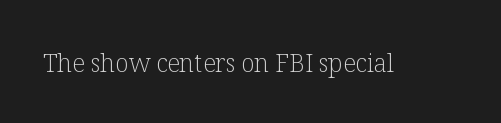
The rendering keeps characters at their native spacing. The font sits on the lighter half of the weight spectrum, regular included. Quick note: underline off. Is there any slant? The stems are plumb.
